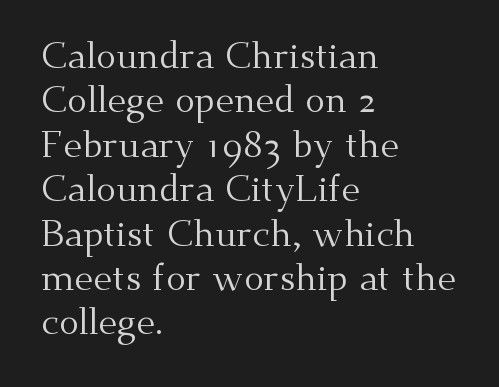
Q: Is the text bold? A: No.
Q: Is the text italic (slanted)? A: No, it is upright.
Q: Is the typeface a serif or a sans-serif typeface? A: Serif.
Q: Is the text underlined? A: No.
Q: How is the paragraph aligned? A: Left-aligned.
Q: Is the spacing between letters normal or unusually wide? A: Normal.
Q: Width (condensed, normal, or wide)? A: Normal.
Q: Stroke contrast? A: Medium.
Q: x-height? A: Small.
Q: Monospaced? A: No.
